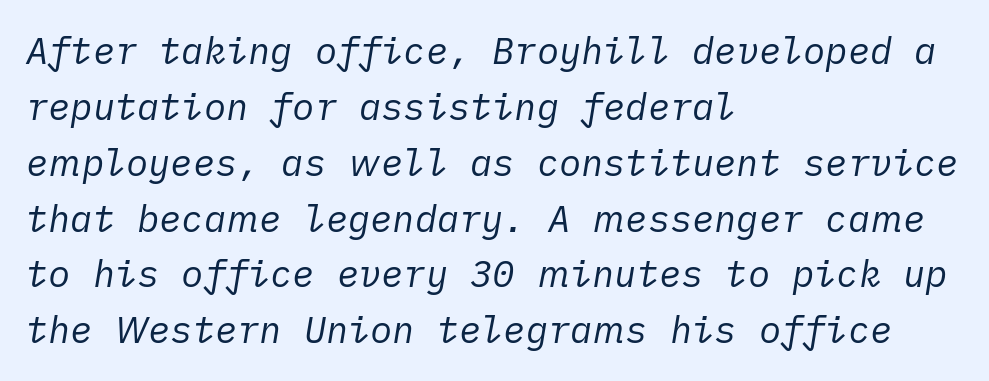
Q: Is the text bold? A: No.
Q: Is the text italic (slanted)? A: Yes, it leans right by about 10 degrees.
Q: Is the text underlined? A: No.
Q: How is the paragraph aligned? A: Left-aligned.
Q: Is the spacing between letters normal or unusually wide? A: Normal.
Q: Is the spacing between lines tight, normal or loose? A: Normal.
Q: Width (condensed, normal, or wide)? A: Normal.
Q: Stroke contrast? A: Low.
Q: x-height? A: Medium.
